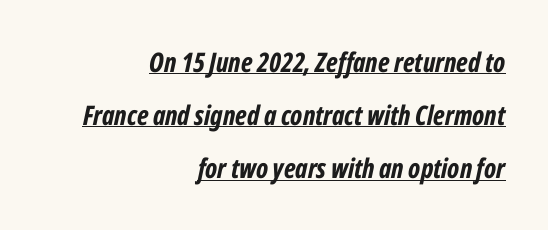
Q: Is the text bold? A: Yes.
Q: Is the text italic (slanted)? A: Yes, it leans right by about 12 degrees.
Q: Is the text underlined? A: Yes.
Q: How is the paragraph aligned? A: Right-aligned.
Q: Is the spacing between letters normal or unusually wide? A: Normal.
Q: Is the spacing between lines tight, normal or loose? A: Loose.
